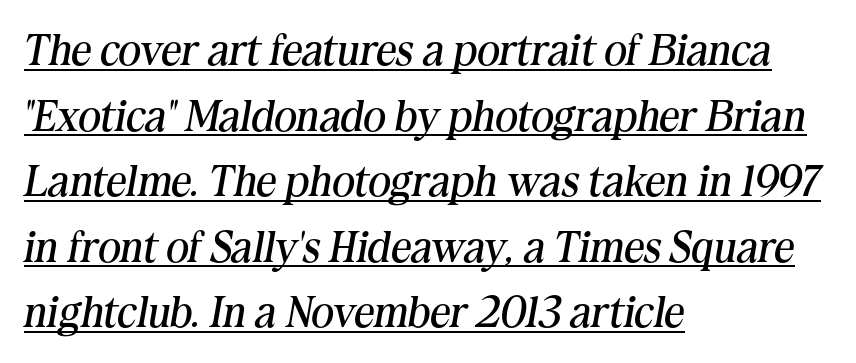
Posture: slanted. These glyphs show unthickened strokes, regular width or finer. The rag falls on the right side of this text block. Does a line run under the words? Yes, clearly. This rendering employs a face with finishing strokes, i.e., a serif. Here the glyphs are tracked normally, forming tight word shapes.
